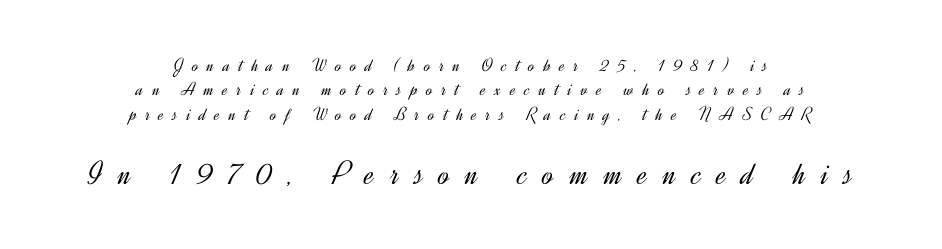
Visually the block forms a symmetrical silhouette, jagged on both flanks. Honestly, the letter spacing is so wide it's the main thing you notice. The following chunk of copy outweighs the initial chunk in type size. This rendering features lettering with no underline. Does the type have serifs? No, each stem ends abruptly.
